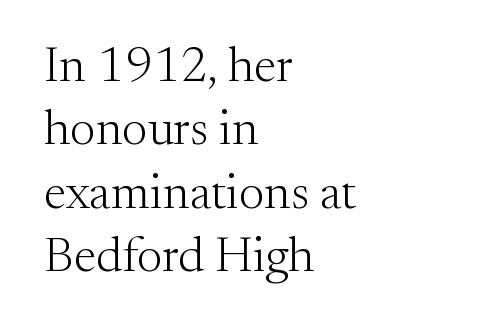
The rows are spaced the way most documents space them. Type style note: has serifs. Posture: vertical. The tracking reads as untouched default to a designer's eye. Varying glyph widths throughout — classic text-font behaviour. Stems here are at most as thick as an everyday book face.
